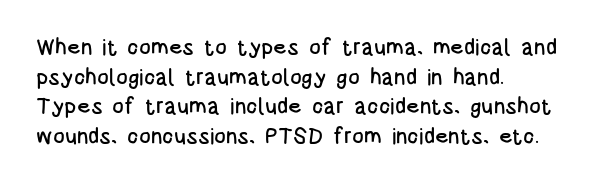
The passage shown stacks its lines at a standard gap. Look at the tracking — it's just the regular setting, nothing added. A typesetter would mark this as roman, not italic. Underlining? Definitely not there. One-word summary of the alignment: left.
